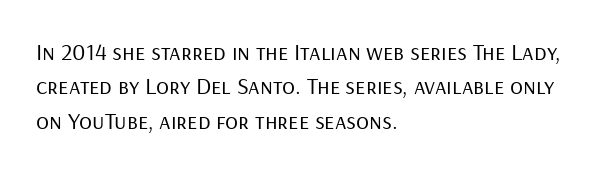
Vertical stems look standard width or narrower in stroke. Default kerning and tracking; the words read as compact shapes. These lines are set flush left with a ragged right edge. The baseline area is clear.
